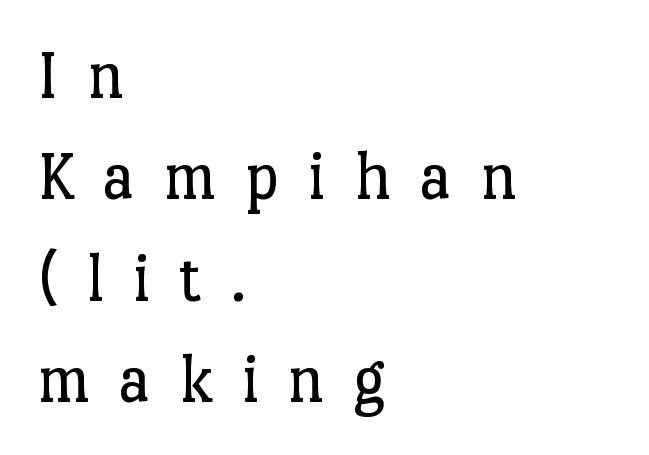
{"serif": "yes", "italic": "no", "bold": "no", "weight": "regular", "width": "normal", "stroke_contrast": "low", "x_height": "medium", "monospaced": "no", "underline": "no", "align": "left", "line_spacing": "normal", "line_spacing_ratio": 1.45, "letter_spacing": "wide", "letter_spacing_em": 0.4, "glyph_px": 70}
